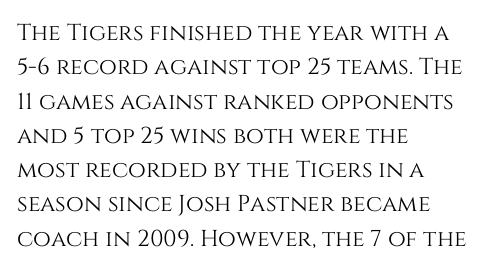
Q: Is the text italic (slanted)? A: No, it is upright.
Q: Is the text underlined? A: No.
Q: How is the paragraph aligned? A: Left-aligned.
Q: Is the spacing between letters normal or unusually wide? A: Normal.
Q: Is the spacing between lines tight, normal or loose? A: Normal.
